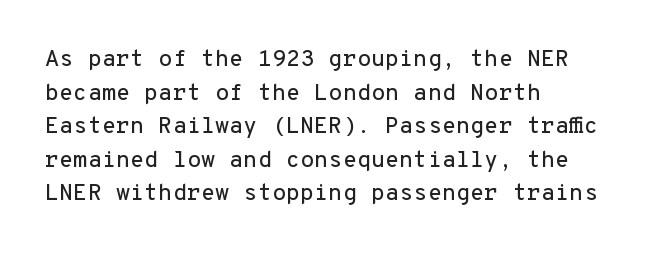
The image shows 23 px text type, upright; set left-aligned, normal line spacing (1.46x), normal letter spacing, not underlined.
